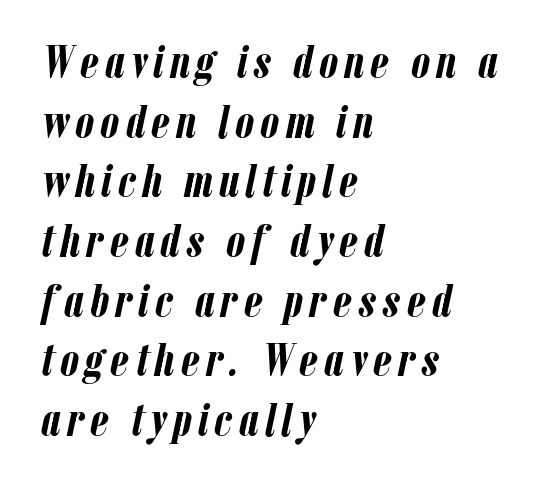
Q: Is the text bold? A: Yes.
Q: Is the text italic (slanted)? A: Yes, it leans right by about 12 degrees.
Q: Is the text underlined? A: No.
Q: How is the paragraph aligned? A: Left-aligned.
Q: Is the spacing between lines tight, normal or loose? A: Normal.
Q: Width (condensed, normal, or wide)? A: Condensed.
Q: Stroke contrast? A: Low.
Q: x-height? A: Medium.
Q: Monospaced? A: No.
